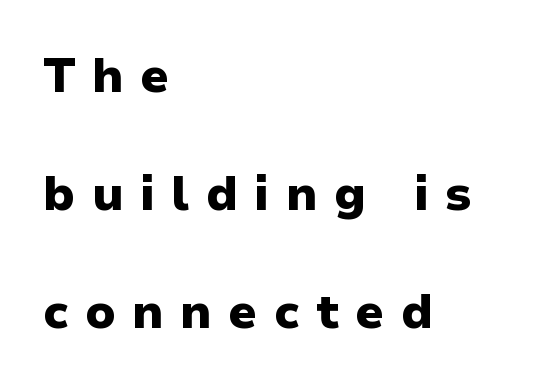
Q: Is the text bold? A: Yes.
Q: Is the text italic (slanted)? A: No, it is upright.
Q: Is the typeface a serif or a sans-serif typeface? A: Sans-serif.
Q: Is the text underlined? A: No.
Q: How is the paragraph aligned? A: Left-aligned.
Q: Is the spacing between letters normal or unusually wide? A: Unusually wide.
Q: Is the spacing between lines tight, normal or loose? A: Loose.
Q: Width (condensed, normal, or wide)? A: Normal.
Q: Stroke contrast? A: Low.
Q: x-height? A: Medium.
Q: Monospaced? A: No.
